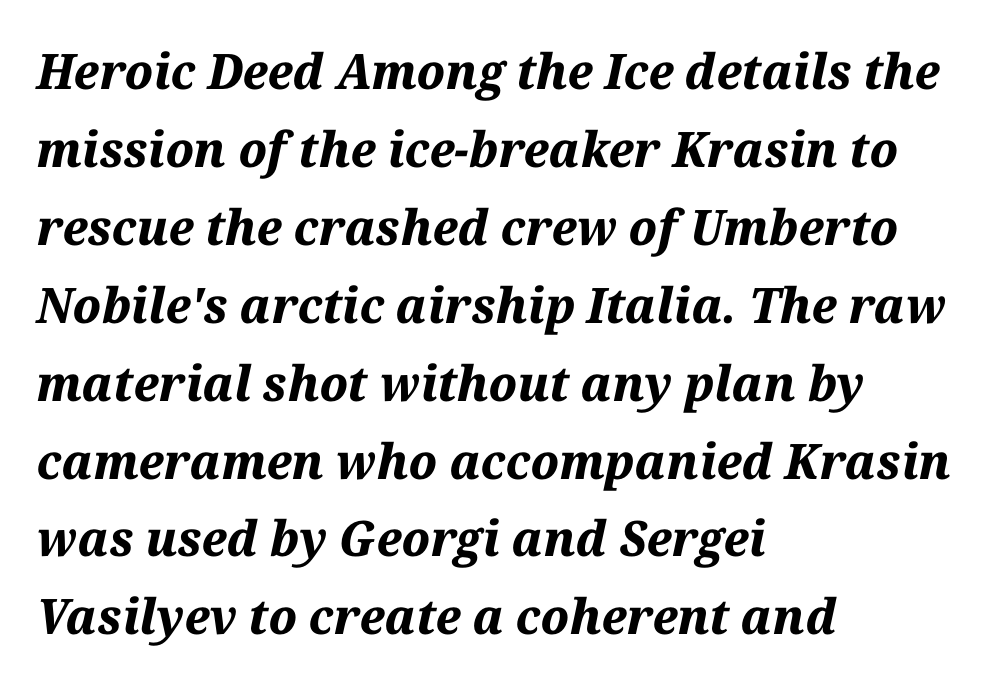
The passage shown leans; its letterforms are oblique. Note the varied advance widths — an 'i' is clearly narrower than an 'm'. The type is set solid horizontally, with unmodified tracking. The words here are not underlined. Quick note: interline space is typical.
